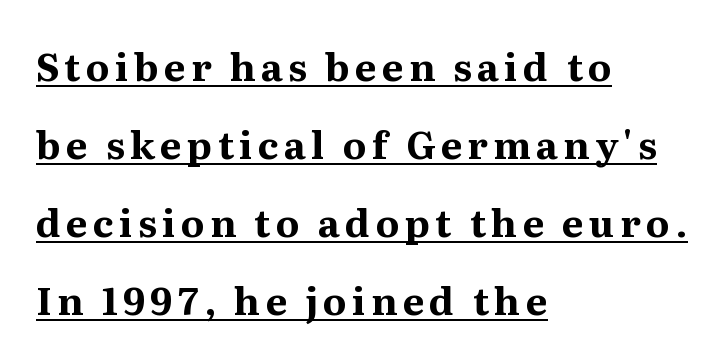
{"serif": "yes", "italic": "no", "bold": "yes", "weight": "bold", "width": "normal", "stroke_contrast": "medium", "x_height": "medium", "monospaced": "no", "underline": "yes", "align": "left", "line_spacing": "loose", "line_spacing_ratio": 2.05, "glyph_px": 38}
